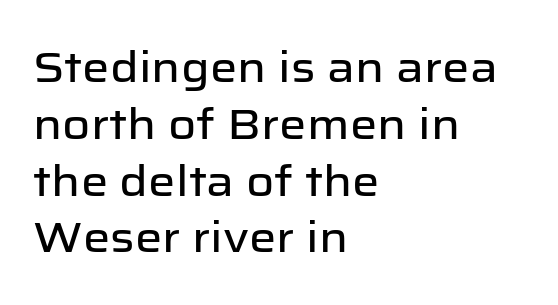
The image shows 43 px sans-serif type, upright; set left-aligned, normal line spacing (1.32x), normal letter spacing, not underlined; low stroke contrast and a medium x-height.
